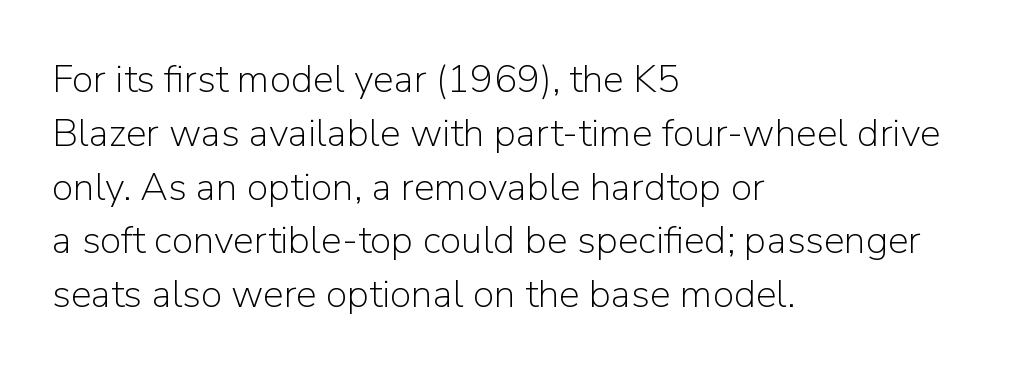
{"serif": "no", "italic": "no", "bold": "no", "weight": "light", "width": "normal", "stroke_contrast": "low", "x_height": "medium", "monospaced": "no", "underline": "no", "align": "left", "line_spacing": "normal", "line_spacing_ratio": 1.38, "letter_spacing": "normal", "letter_spacing_em": 0.0, "glyph_px": 39}
